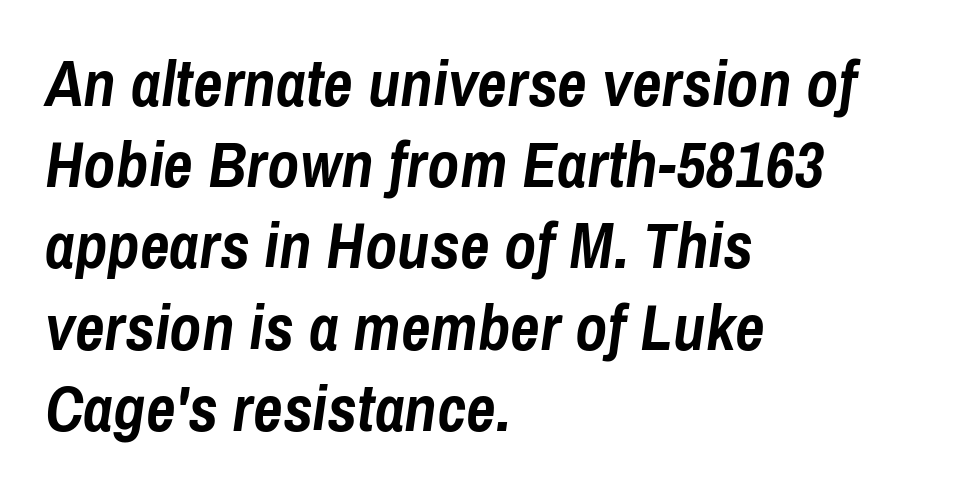
{"italic": "yes", "lean": "right", "slant_degrees": 8, "bold": "yes", "weight": "semibold", "width": "condensed", "stroke_contrast": "low", "x_height": "medium", "monospaced": "no", "underline": "no", "align": "left", "line_spacing": "normal", "line_spacing_ratio": 1.25, "letter_spacing": "normal", "letter_spacing_em": 0.0, "glyph_px": 65}
